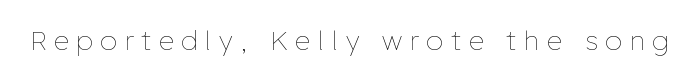
Is the type heavy? It reads as light-to-regular instead. Caption: expanded tracking, letters set apart. Rule under the text: the space is simply empty. Italic: no, the glyphs are upright roman.
